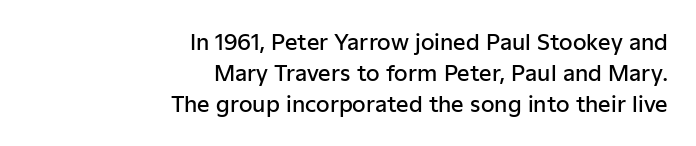
The image shows 22 px text type, upright; set right-aligned, normal line spacing (1.42x), normal letter spacing, not underlined.
